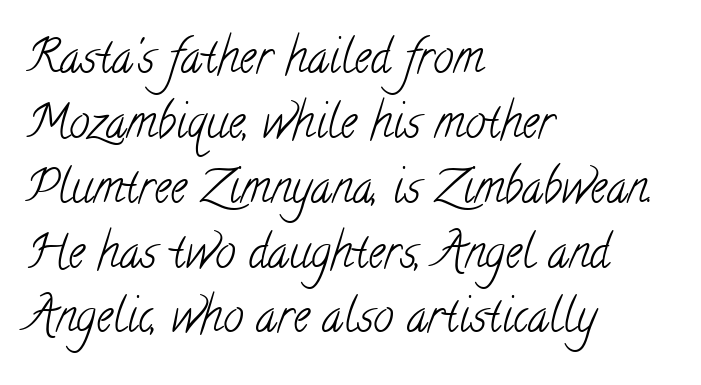
Q: Is the text bold? A: No.
Q: Is the typeface a serif or a sans-serif typeface? A: Serif.
Q: Is the text underlined? A: No.
Q: How is the paragraph aligned? A: Left-aligned.
Q: Is the spacing between letters normal or unusually wide? A: Normal.
Q: Is the spacing between lines tight, normal or loose? A: Normal.
Q: Width (condensed, normal, or wide)? A: Condensed.
Q: Stroke contrast? A: Low.
Q: x-height? A: Small.
Q: Monospaced? A: No.
